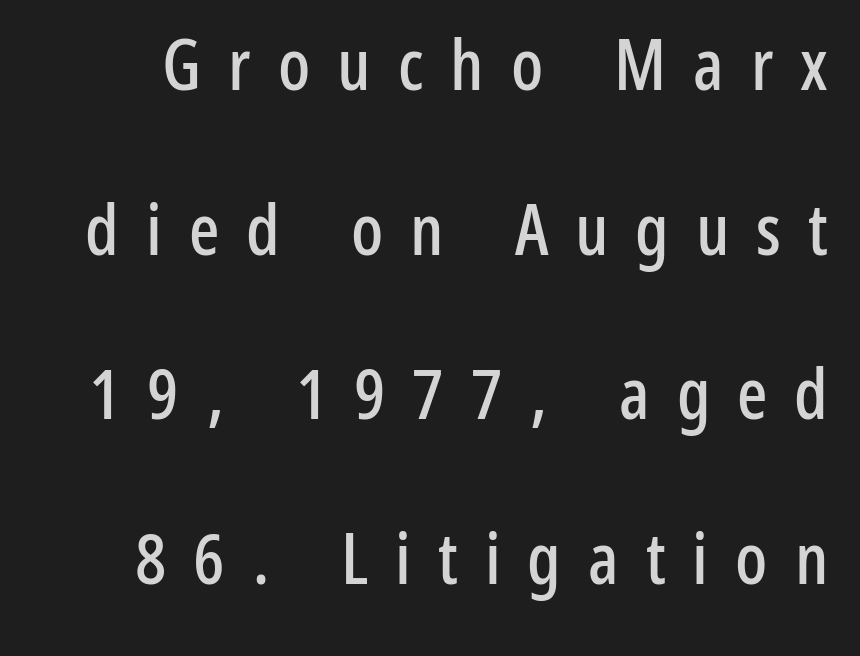
The image shows 71 px condensed sans-serif type, upright; set loose line spacing (2.32x), unusually wide letter spacing (+0.38 em), not underlined; low stroke contrast and a medium x-height.
